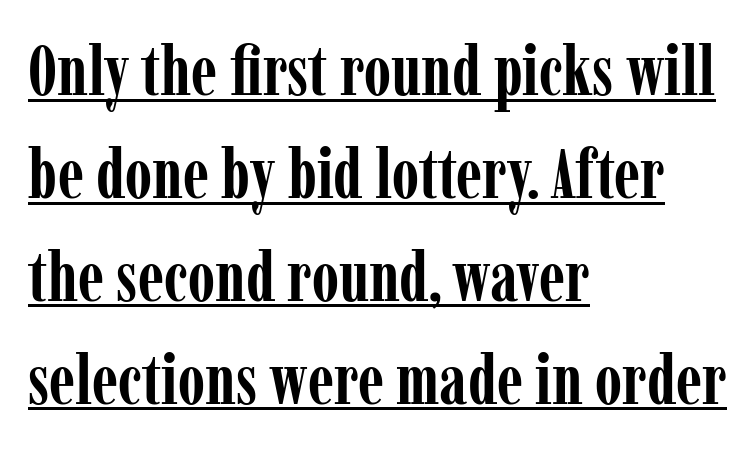
{"serif": "yes", "italic": "no", "bold": "yes", "weight": "semibold", "width": "condensed", "stroke_contrast": "low", "x_height": "medium", "monospaced": "no", "underline": "yes", "align": "left", "line_spacing": "normal", "line_spacing_ratio": 1.47, "letter_spacing": "normal", "letter_spacing_em": 0.0, "glyph_px": 70}
